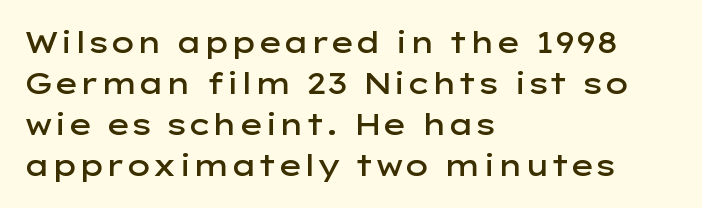
{"serif": "no", "italic": "no", "bold": "semi", "weight": "semibold", "width": "wide", "stroke_contrast": "low", "x_height": "medium", "monospaced": "no", "underline": "no", "align": "left", "line_spacing": "normal", "line_spacing_ratio": 1.41, "letter_spacing": "normal", "letter_spacing_em": 0.0, "glyph_px": 29}
